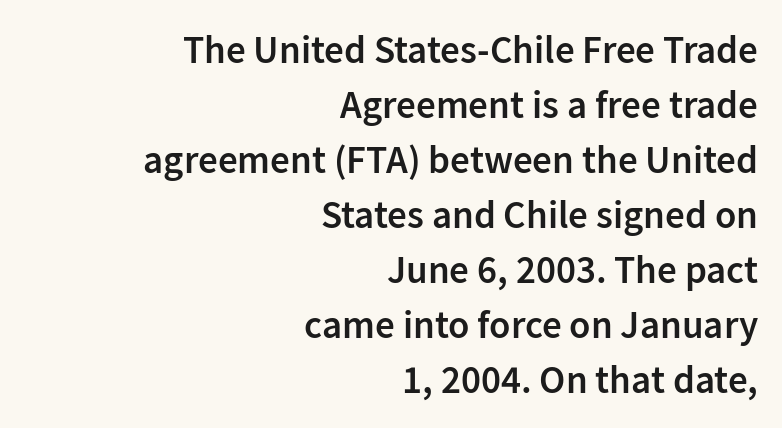
The image shows 39 px semibold sans-serif type, upright; set right-aligned, normal line spacing (1.41x), normal letter spacing, not underlined; low stroke contrast and a medium x-height.
